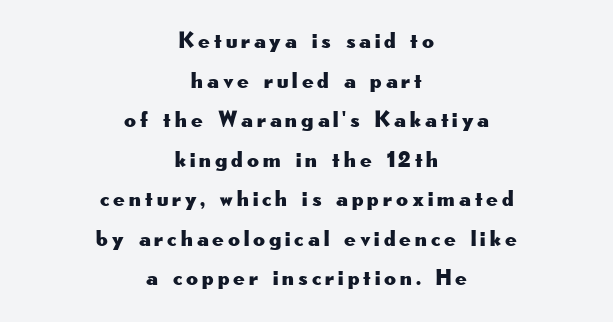
This rendering features lettering with no underline. Neither beginnings nor endings align; midpoints do. Characters remain perfectly vertical along every line.
